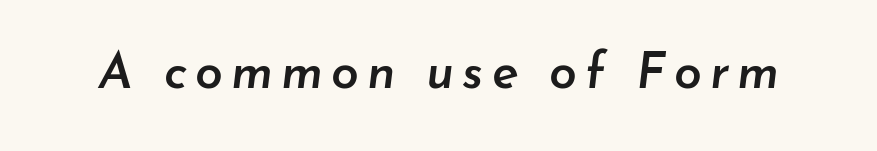
The image shows 50 px semibold type, italic (leaning right); set not underlined; low stroke contrast and a small x-height.
